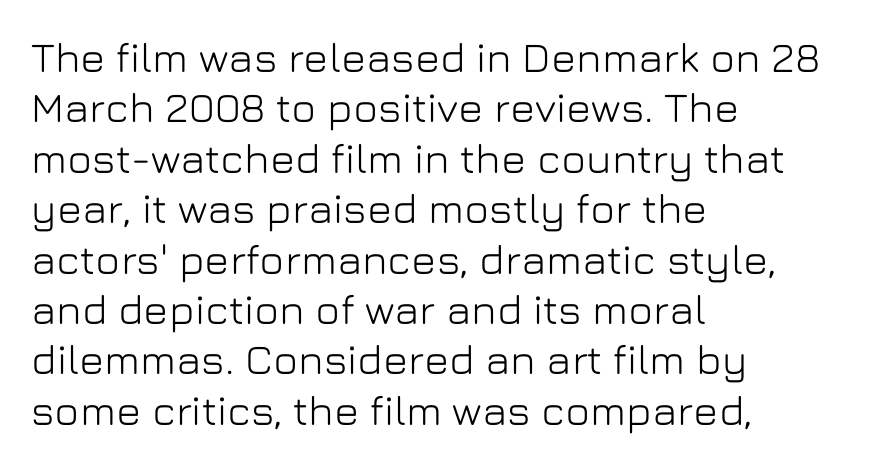
The image shows 42 px sans-serif type, upright; set left-aligned, line spacing 1.2x, normal letter spacing, not underlined; low stroke contrast and a medium x-height.
